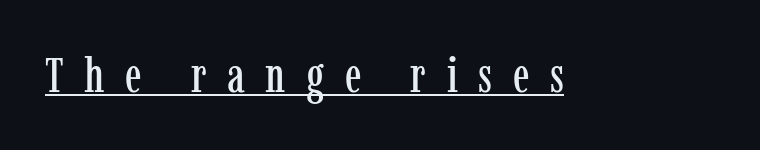
The image shows 49 px condensed serif type, upright; set unusually wide letter spacing (+0.42 em), underlined; low stroke contrast and a medium x-height.
